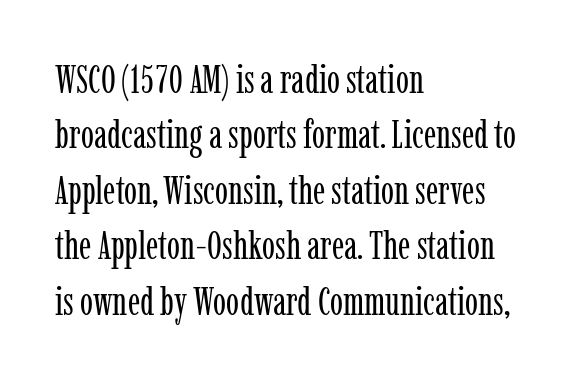
Typographically, this falls in the serif category. The lines are quadded left. You could call the tracking neutral — neither tight nor loose. Spacing verdict: proportional, widths tailored to each character. Every stem runs plumb, perpendicular to the baseline.
